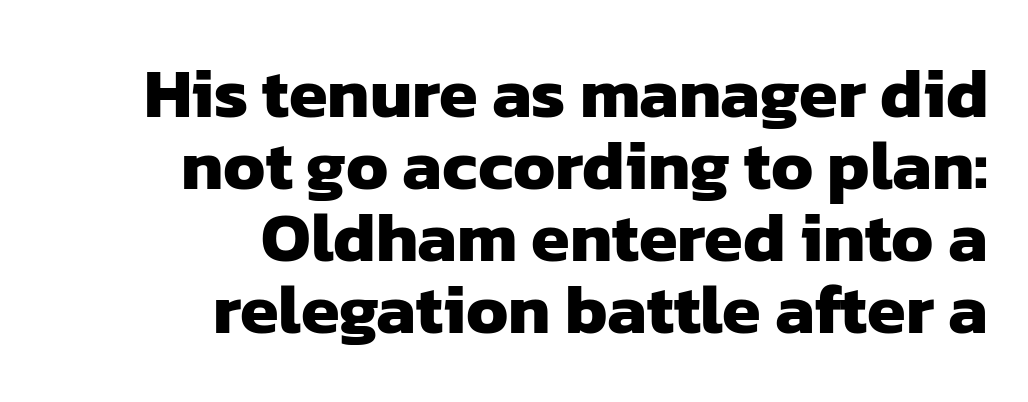
Honestly, there is no underline to notice here at all. The rendering uses natural spacing where letterforms have individual widths. Cramped leading. Compared with typical body copy, the letter spacing here is the same.
